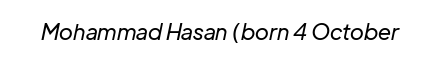
Compared with typical body copy, the letter spacing here is the same. Style check: oblique. Stems here are at most as thick as an everyday book face. Bare-footed words on every line.
